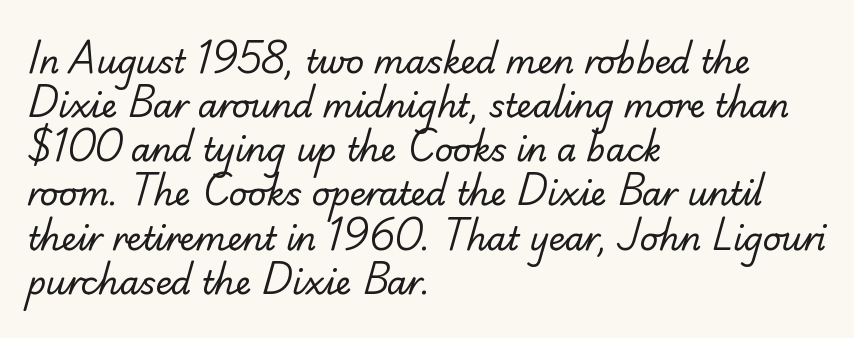
Weight: regular or lighter. A typesetter would call this proportional, since set widths differ per character. These lines keep a tight, regular rhythm from letter to letter. Clear beneath every line of the passage.
